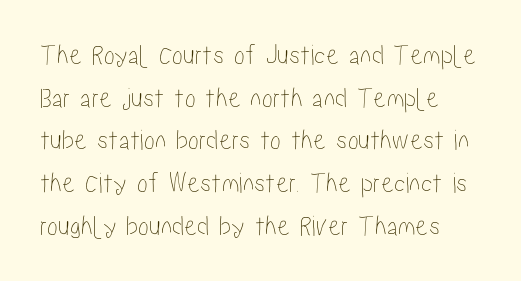
{"italic": "no", "width": "condensed", "stroke_contrast": "low", "x_height": "medium", "monospaced": "no", "underline": "no", "line_spacing": "normal", "line_spacing_ratio": 1.47, "letter_spacing": "normal", "letter_spacing_em": 0.0, "glyph_px": 29}
